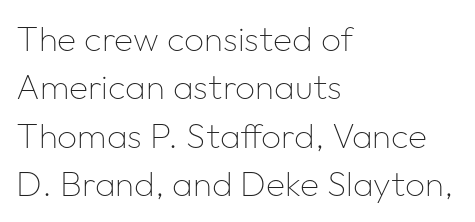
Underlining? Definitely not there. Posture: straight, roman, zero tilt. If you drew a ruler down the left edge, every line would touch it. The letters look calm and open, with moderate or lighter stems. A typesetter would call this zero additional tracking. This block has exactly the height ordinary leading produces.
